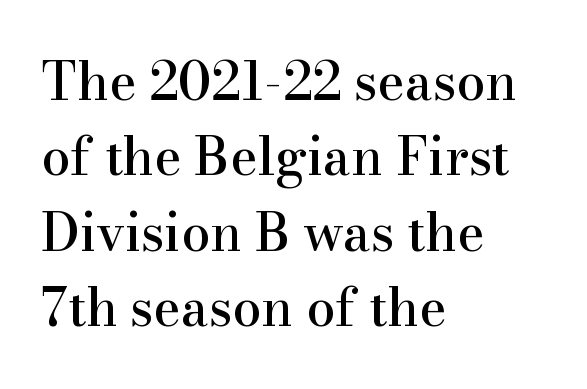
Is the block centered? No — it sits flush against the left margin. Rendered with straight, roman letterforms. Vertically, the passage feels balanced, rows spaced as you'd expect. The space directly below the letters is spotless.
